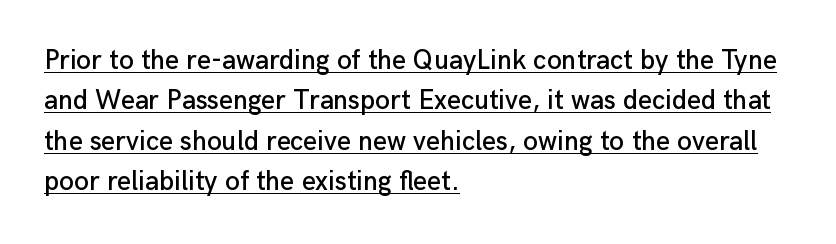
{"italic": "no", "underline": "yes", "align": "left", "line_spacing": "normal", "line_spacing_ratio": 1.5, "letter_spacing": "normal", "letter_spacing_em": 0.0, "glyph_px": 27}
